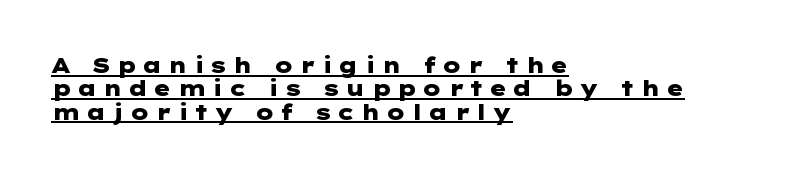
The image shows 22 px bold type, upright; set left-aligned, tight line spacing (1.06x), unusually wide letter spacing (+0.23 em), underlined.
